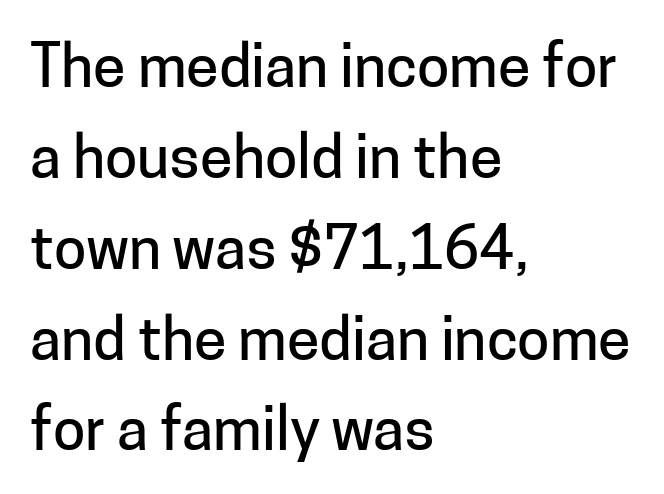
A roman cut, with each character standing at attention. Interline gaps are of average width in this sample. The passage shown has conventional tracking throughout. Does the copy run flush right? No — it runs flush left. Bare-footed words on every line.
